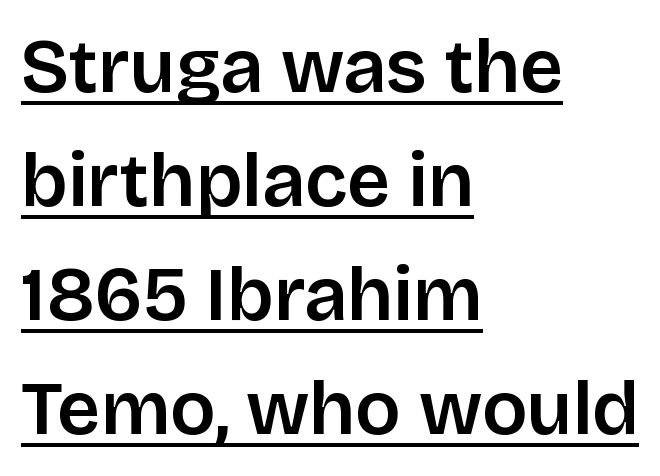
The lettering holds an erect, upright posture throughout. Glance below the letters and you will spot a drawn line. A typesetter would label this face a sans. Weight check: semibold — heavier than regular, not quite bold. Honestly, the row spacing looks completely unremarkable. The type is set solid horizontally, with unmodified tracking.
